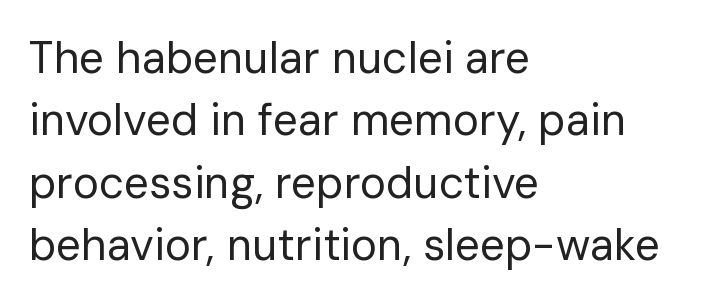
The image shows 44 px regular-weight sans-serif type, upright; set left-aligned, normal line spacing (1.42x), normal letter spacing, not underlined; low stroke contrast and a medium x-height.
